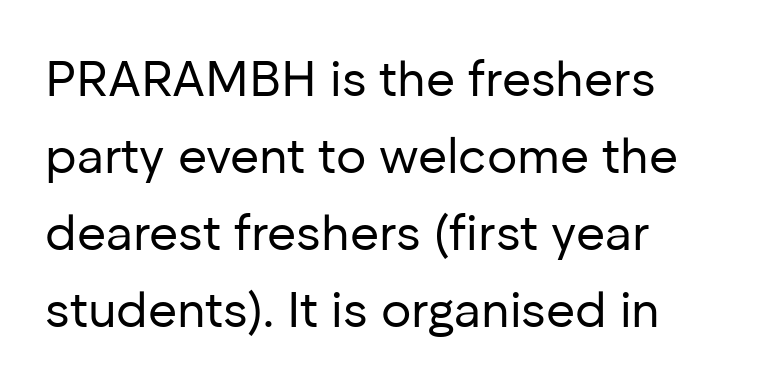
Q: Is the text bold? A: No.
Q: Is the text italic (slanted)? A: No, it is upright.
Q: Is the typeface a serif or a sans-serif typeface? A: Sans-serif.
Q: Is the text underlined? A: No.
Q: Is the spacing between letters normal or unusually wide? A: Normal.
Q: Is the spacing between lines tight, normal or loose? A: Normal.
Q: Width (condensed, normal, or wide)? A: Normal.
Q: Stroke contrast? A: Low.
Q: x-height? A: Medium.
Q: Monospaced? A: No.
